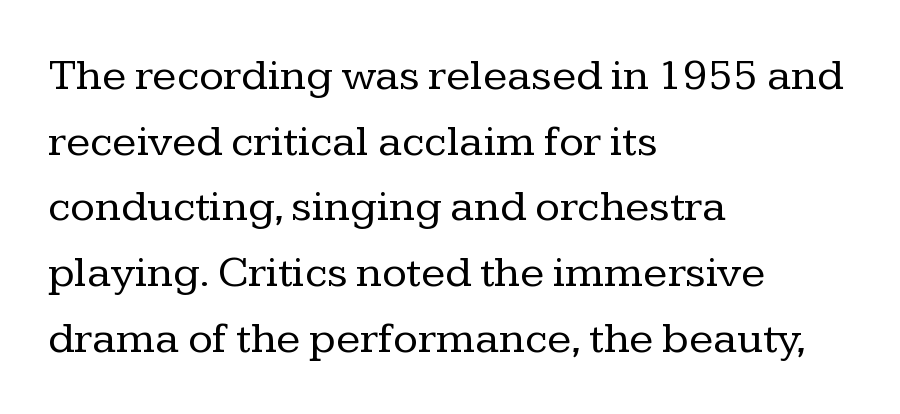
{"serif": "yes", "italic": "no", "bold": "no", "weight": "regular", "width": "normal", "stroke_contrast": "low", "x_height": "medium", "monospaced": "no", "underline": "no", "align": "left", "line_spacing": "normal", "line_spacing_ratio": 1.46, "letter_spacing": "normal", "letter_spacing_em": 0.0, "glyph_px": 45}
